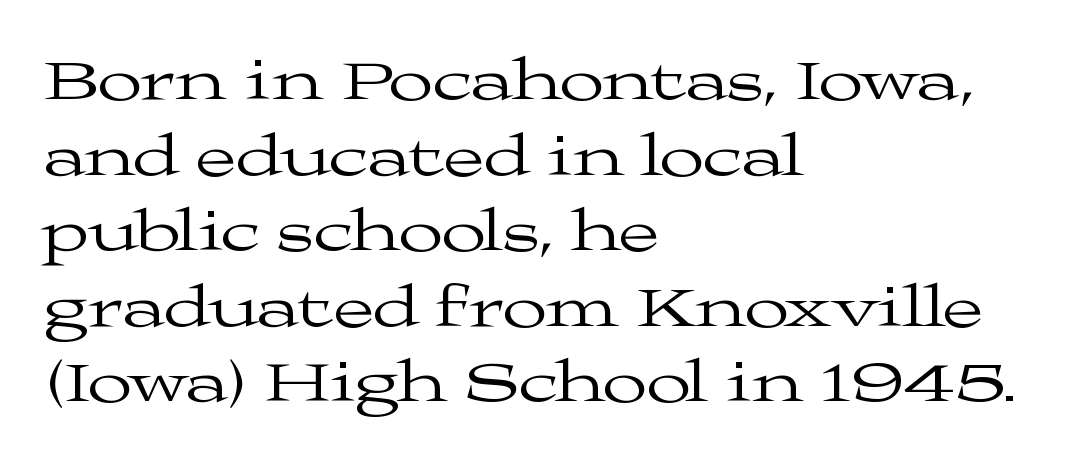
{"serif": "yes", "italic": "no", "bold": "no", "weight": "regular", "width": "wide", "stroke_contrast": "medium", "x_height": "medium", "monospaced": "no", "underline": "no", "align": "left", "line_spacing": "normal", "line_spacing_ratio": 1.28, "letter_spacing": "normal", "letter_spacing_em": 0.0, "glyph_px": 59}
